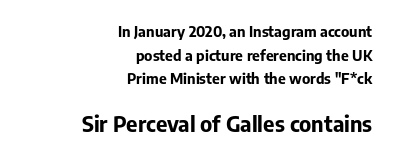
The image shows 22 px bold type, upright; set right-aligned, normal line spacing (1.57x), normal letter spacing, not underlined; the second (bottom) block is 1.47x larger.
